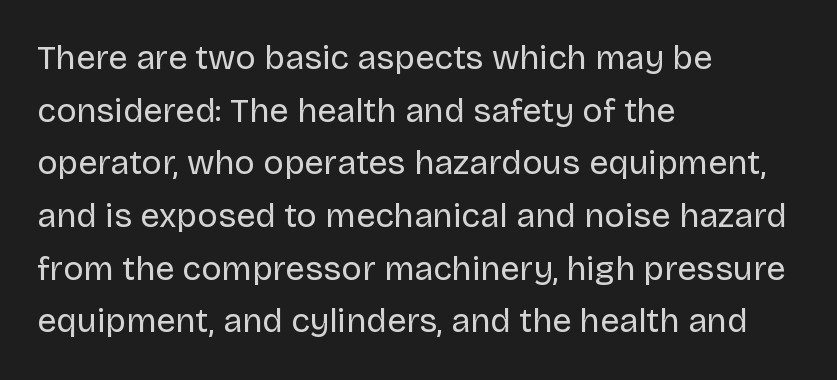
{"serif": "no", "italic": "no", "bold": "no", "weight": "regular", "width": "normal", "stroke_contrast": "low", "x_height": "large", "monospaced": "no", "underline": "no", "align": "left", "line_spacing": "normal", "line_spacing_ratio": 1.55, "letter_spacing": "normal", "letter_spacing_em": 0.0, "glyph_px": 34}
